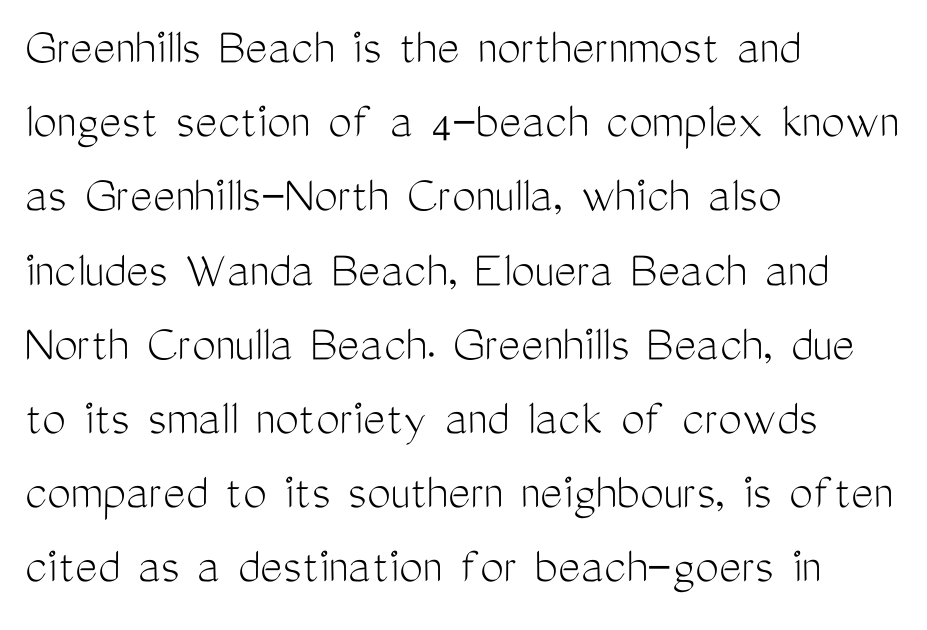
{"serif": "no", "italic": "no", "bold": "no", "weight": "light", "width": "condensed", "stroke_contrast": "medium", "x_height": "medium", "monospaced": "no", "underline": "no", "align": "left", "line_spacing": "normal", "line_spacing_ratio": 1.4, "letter_spacing": "normal", "letter_spacing_em": 0.0, "glyph_px": 53}
